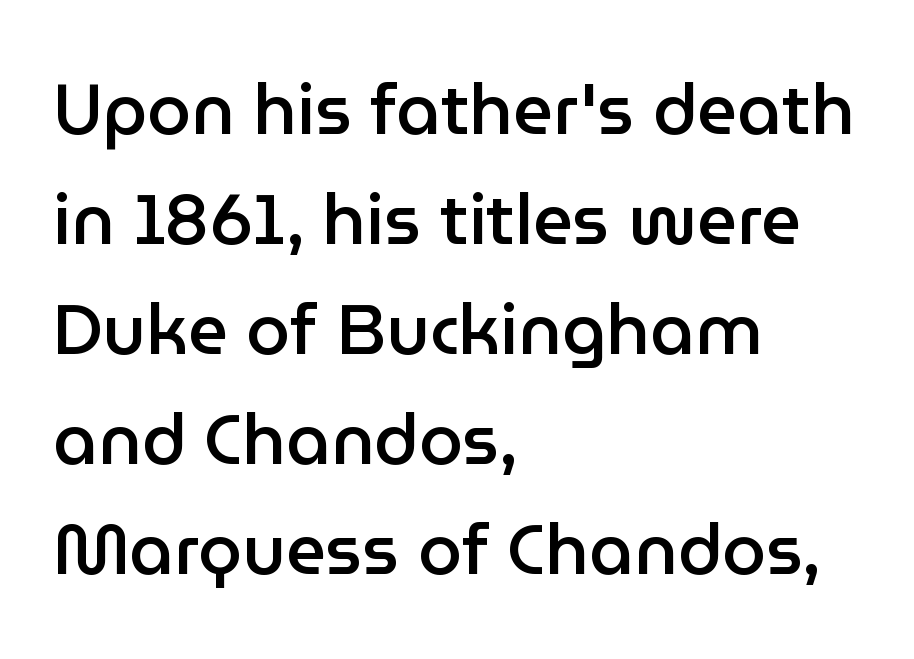
The image shows 70 px semibold sans-serif type, upright; set left-aligned, normal line spacing (1.57x), normal letter spacing, not underlined; low stroke contrast and a medium x-height.
